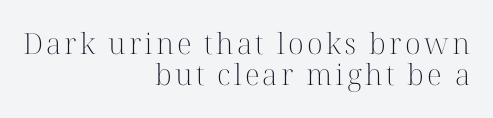
Heft: none added — not bold. This rendering features lettering with no underline. This sample uses a serif face. Caption: multi-line text, flush right, ragged left. Is this a fixed-width face? No — the glyphs have proportional, varying widths. How would I describe the line gaps? Narrow and economical.
